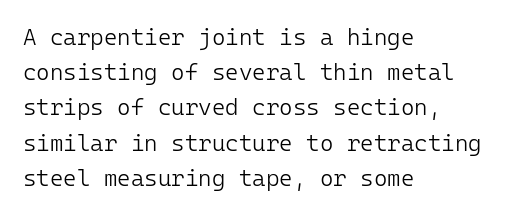
Q: Is the text bold? A: No.
Q: Is the text italic (slanted)? A: No, it is upright.
Q: Is the text underlined? A: No.
Q: How is the paragraph aligned? A: Left-aligned.
Q: Is the spacing between letters normal or unusually wide? A: Normal.
Q: Is the spacing between lines tight, normal or loose? A: Normal.
